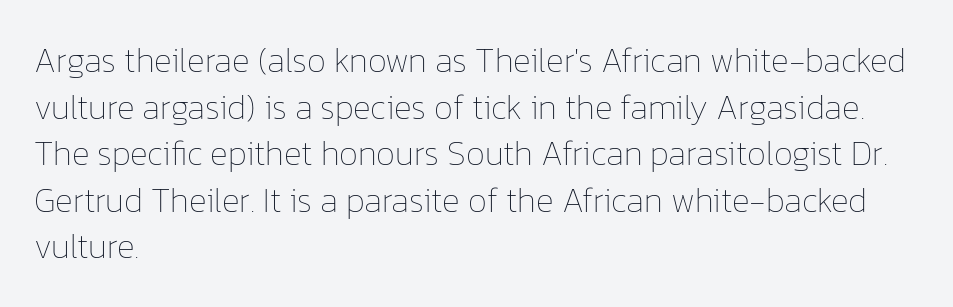
This sample keeps an unexceptional amount of space between lines. Do the characters align in a grid? No, the font is proportional. Counters stay open thanks to moderate or lighter strokes. The lines in this sample share a left origin and differ only in where they stop. Each row of text sits above clean, open space.
